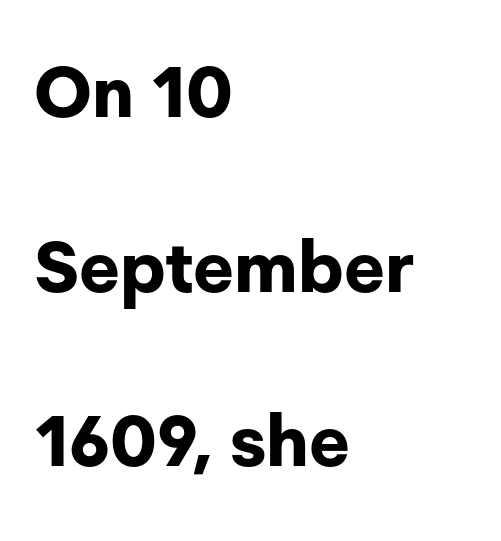
Observe the absence of serifs on each vertical stroke in this sample. Default kerning and tracking; the words read as compact shapes. Characters remain perfectly vertical along every line. Which margin do the lines hug? The left one — the right edge is uneven.
